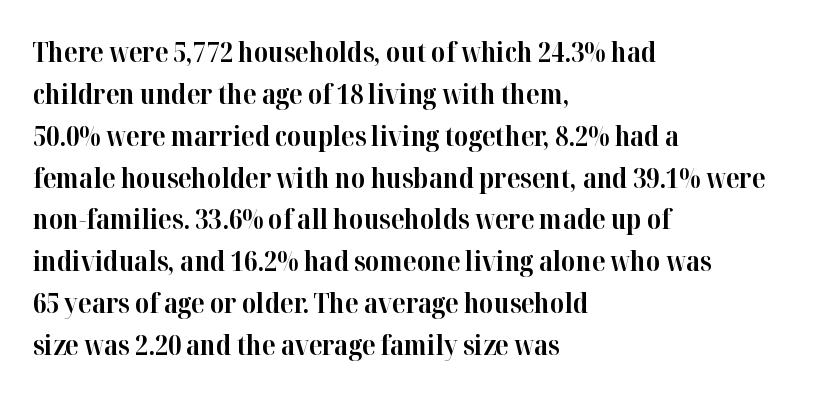
Q: Is the text bold? A: Yes.
Q: Is the text italic (slanted)? A: No, it is upright.
Q: Is the text underlined? A: No.
Q: How is the paragraph aligned? A: Left-aligned.
Q: Is the spacing between letters normal or unusually wide? A: Normal.
Q: Is the spacing between lines tight, normal or loose? A: Normal.
